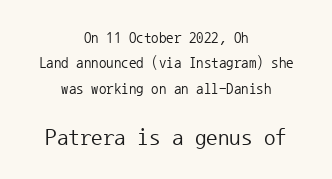
{"italic": "no", "bold": "no", "underline": "no", "align": "center", "line_spacing": "normal", "line_spacing_ratio": 1.7, "letter_spacing": "normal", "letter_spacing_em": 0.0, "larger_block": "second", "size_ratio": 1.53, "glyph_px": 23}
